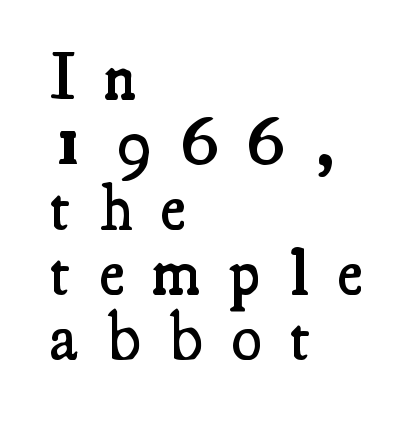
Q: Is the text bold? A: Semi-bold.
Q: Is the text italic (slanted)? A: No, it is upright.
Q: Is the typeface a serif or a sans-serif typeface? A: Serif.
Q: Is the text underlined? A: No.
Q: How is the paragraph aligned? A: Left-aligned.
Q: Is the spacing between letters normal or unusually wide? A: Unusually wide.
Q: Is the spacing between lines tight, normal or loose? A: Tight.
Q: Width (condensed, normal, or wide)? A: Condensed.
Q: Stroke contrast? A: Medium.
Q: x-height? A: Small.
Q: Monospaced? A: No.
